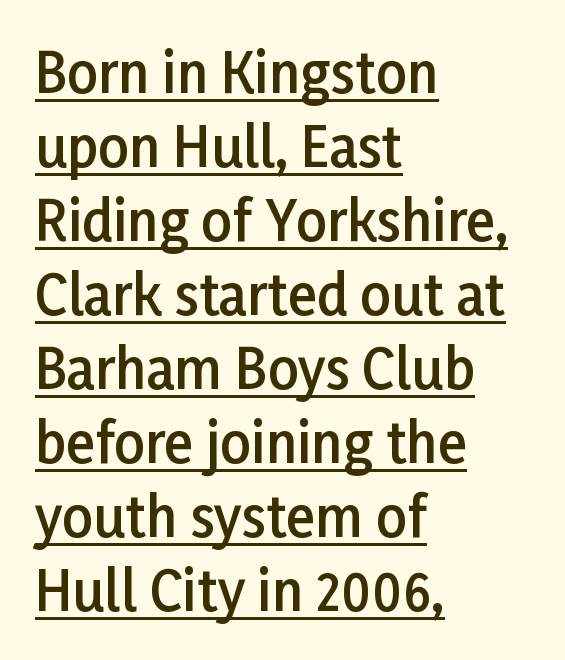
{"serif": "no", "italic": "no", "bold": "semi", "weight": "semibold", "width": "normal", "stroke_contrast": "low", "x_height": "medium", "monospaced": "no", "underline": "yes", "align": "left", "line_spacing": "normal", "line_spacing_ratio": 1.37, "letter_spacing": "normal", "letter_spacing_em": 0.0, "glyph_px": 54}
